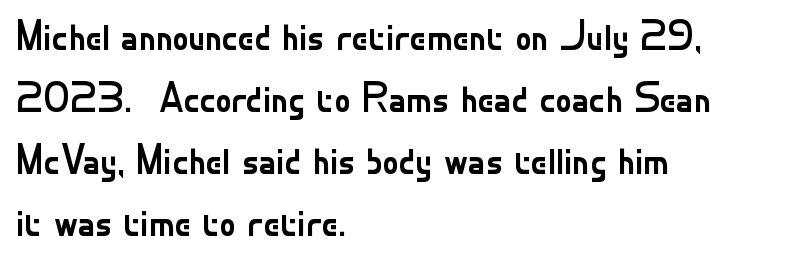
Q: Is the text bold? A: No.
Q: Is the text italic (slanted)? A: No, it is upright.
Q: Is the typeface a serif or a sans-serif typeface? A: Sans-serif.
Q: Is the text underlined? A: No.
Q: How is the paragraph aligned? A: Left-aligned.
Q: Is the spacing between letters normal or unusually wide? A: Normal.
Q: Is the spacing between lines tight, normal or loose? A: Normal.
Q: Width (condensed, normal, or wide)? A: Normal.
Q: Stroke contrast? A: Low.
Q: x-height? A: Small.
Q: Monospaced? A: No.
